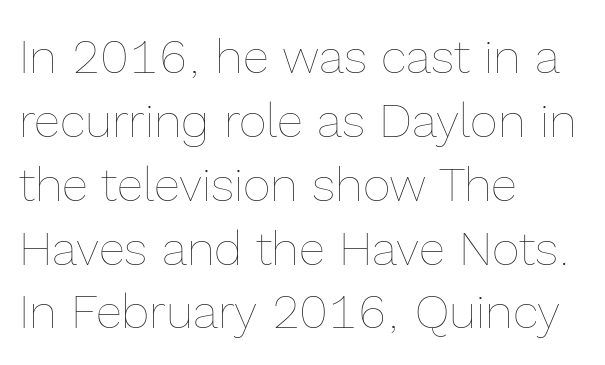
The space between consecutive lines is moderate. Characters remain perfectly vertical along every line. This rendering features lettering with no underline. The font sits on the lighter half of the weight spectrum, regular included. The face used here is proportionally spaced, like ordinary book or web type.
